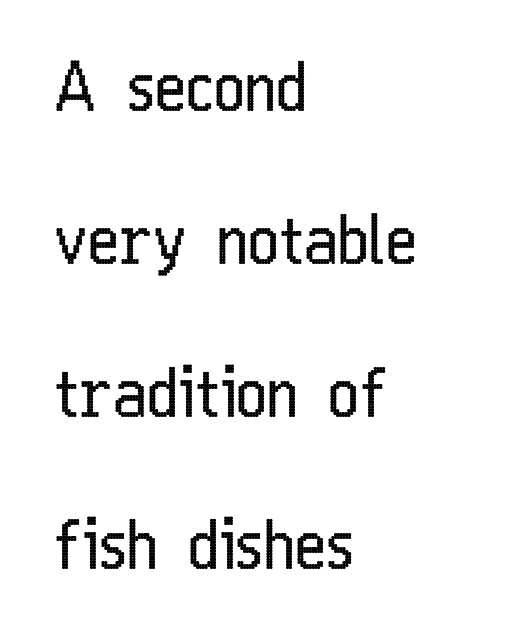
This sample trades compactness for vertical openness between lines. Nobody drew a line under any word here. Compared with a centered layout, this one pins lines to the left instead. Between one letter and the next there's only the usual sliver of space. The face looks like a standard text weight, possibly lighter. This rendering employs a face without finishing strokes, i.e., a sans-serif.
